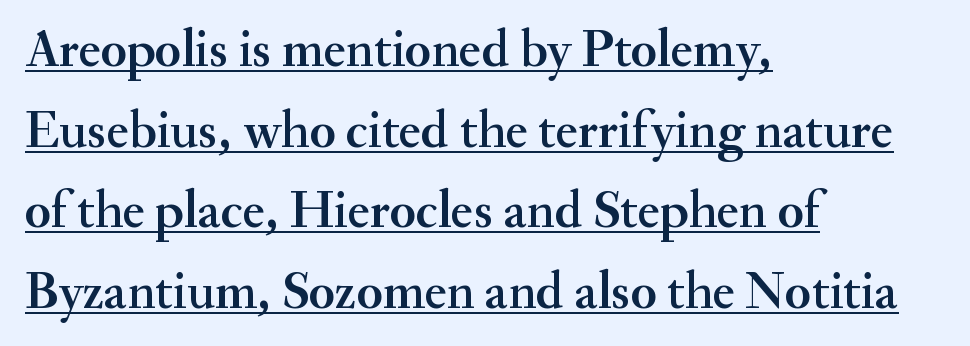
Layout note: lines flush left. Posture: vertical. Each new line begins a customary step beneath the previous one. Honestly, the underline is the first thing you notice here.
